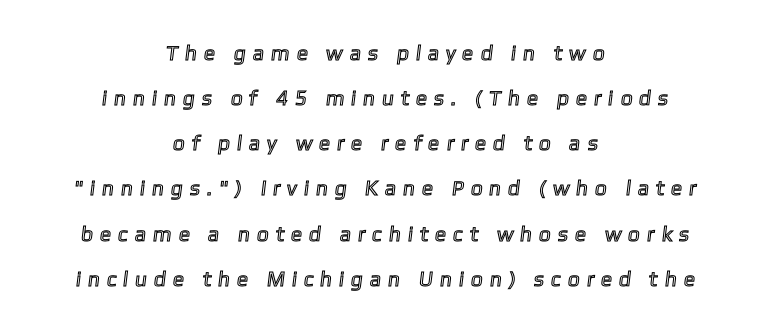
{"underline": "no", "align": "center", "line_spacing": "loose", "line_spacing_ratio": 2.15, "letter_spacing": "wide", "letter_spacing_em": 0.4, "glyph_px": 21}
